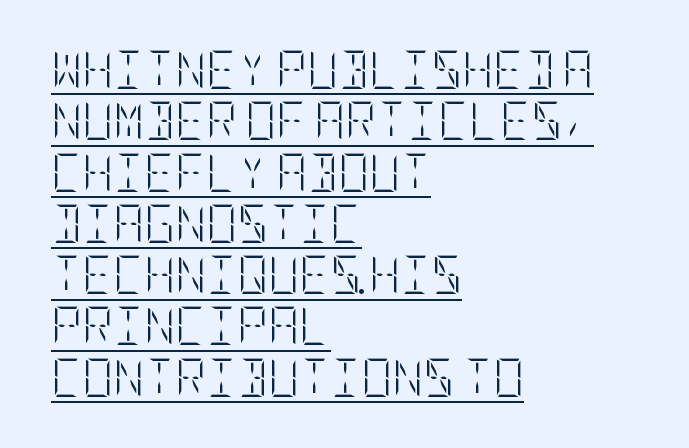
The image shows 38 px light, condensed type, upright; set left-aligned, normal line spacing (1.35x), normal letter spacing, underlined; low stroke contrast and a large x-height.
